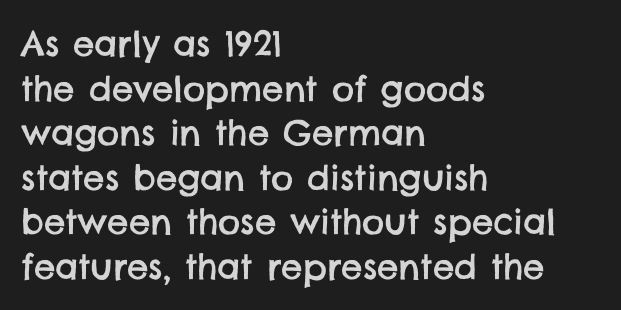
The image shows 34 px sans-serif type; set left-aligned, normal line spacing (1.31x), normal letter spacing, not underlined; low stroke contrast and a large x-height.
